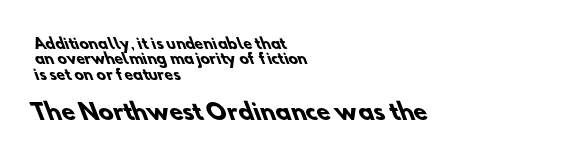
{"bold": "yes", "underline": "no", "align": "left", "line_spacing": "tight", "line_spacing_ratio": 1.1, "letter_spacing": "normal", "letter_spacing_em": 0.0, "larger_block": "second", "size_ratio": 1.57, "glyph_px": 22}
